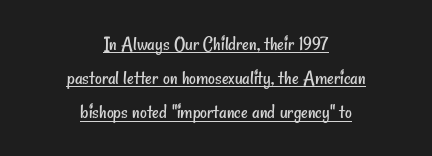
{"bold": "no", "underline": "yes", "align": "center", "line_spacing": "normal", "line_spacing_ratio": 1.63, "letter_spacing": "normal", "letter_spacing_em": 0.0, "glyph_px": 21}
